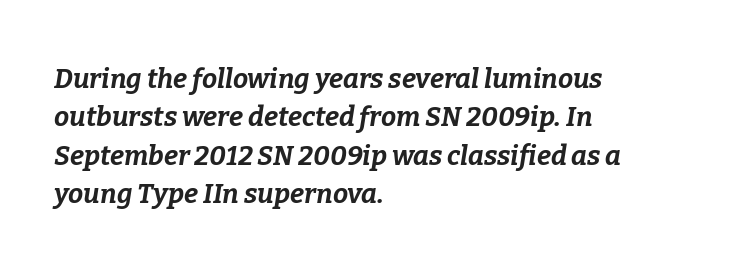
Q: Is the text bold? A: Yes.
Q: Is the text italic (slanted)? A: Yes, it leans right by about 9 degrees.
Q: Is the text underlined? A: No.
Q: How is the paragraph aligned? A: Left-aligned.
Q: Is the spacing between letters normal or unusually wide? A: Normal.
Q: Is the spacing between lines tight, normal or loose? A: Normal.
